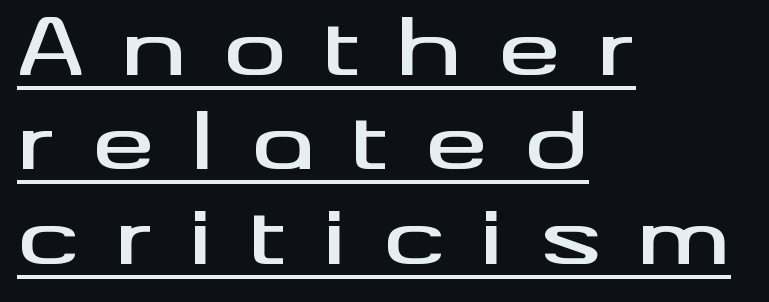
Notice how the passage keeps a crisp vertical edge on the left only. Someone cranked the tracking dial way up on this one. Posture: straight, roman, zero tilt. The typeface chosen for these lines omits serifs. The letters advance in unequal steps, a hallmark of proportional type. Has an underline been added? It has.
